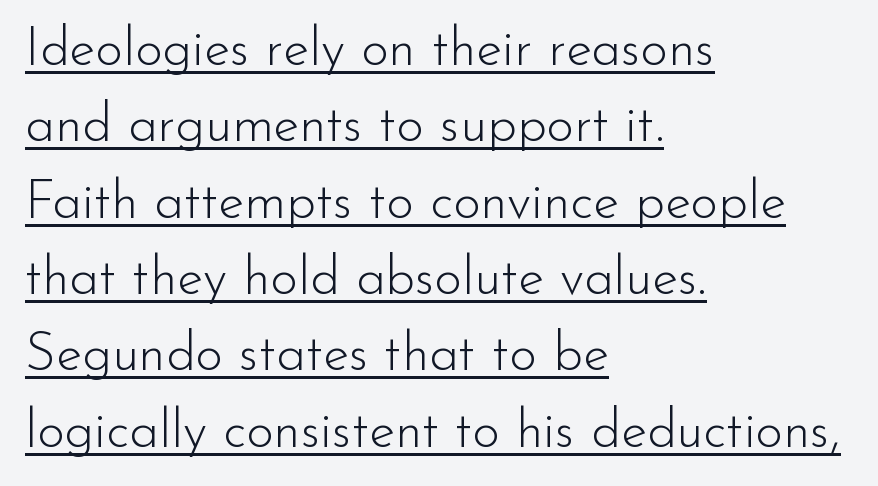
The image shows 53 px light sans-serif type, upright; set left-aligned, normal line spacing (1.44x), normal letter spacing, underlined; low stroke contrast and a small x-height.
